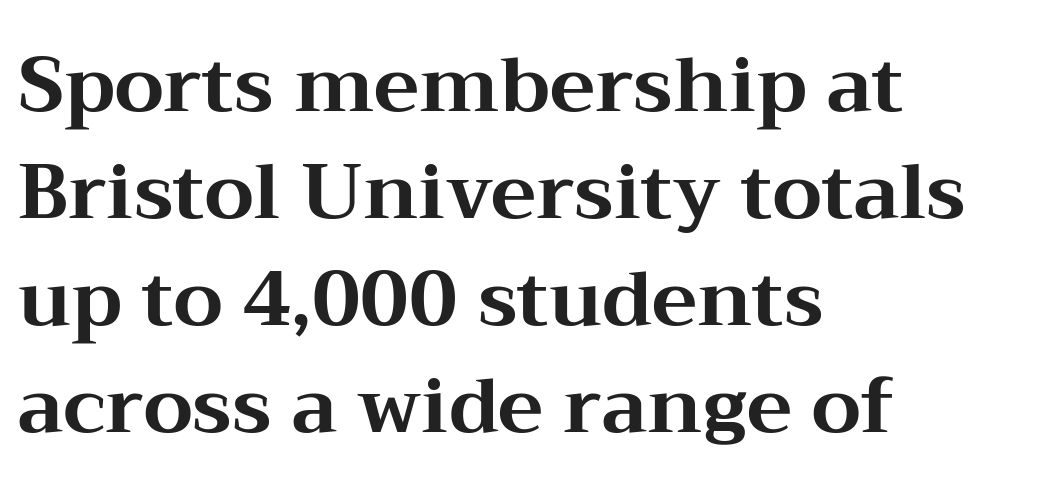
{"serif": "yes", "italic": "no", "bold": "yes", "weight": "bold", "width": "wide", "stroke_contrast": "medium", "x_height": "medium", "monospaced": "no", "underline": "no", "align": "left", "line_spacing": "normal", "line_spacing_ratio": 1.39, "letter_spacing": "normal", "letter_spacing_em": 0.0, "glyph_px": 77}
